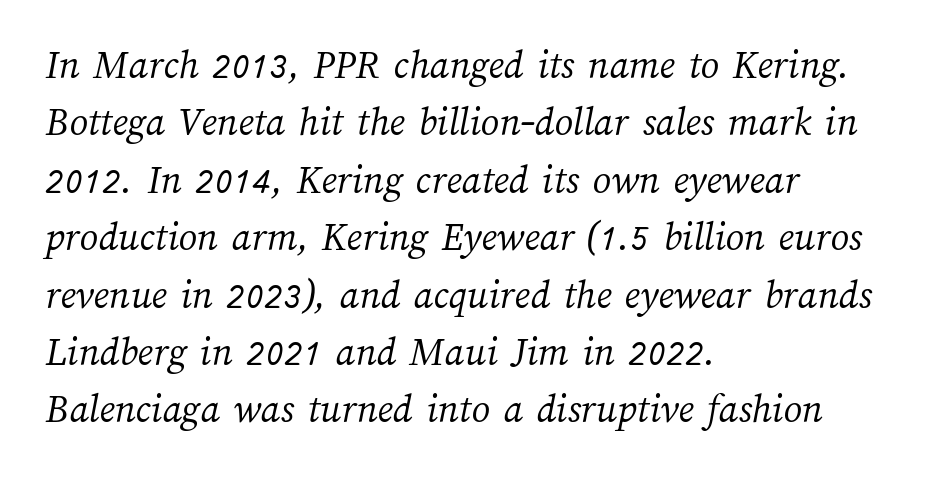
Q: Is the text bold? A: No.
Q: Is the text underlined? A: No.
Q: How is the paragraph aligned? A: Left-aligned.
Q: Is the spacing between letters normal or unusually wide? A: Normal.
Q: Is the spacing between lines tight, normal or loose? A: Normal.
Q: Width (condensed, normal, or wide)? A: Normal.
Q: Stroke contrast? A: Medium.
Q: x-height? A: Medium.
Q: Monospaced? A: No.
